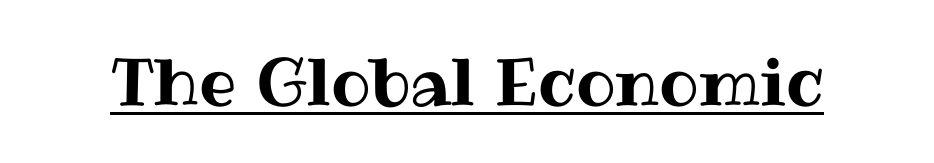
{"italic": "no", "width": "normal", "stroke_contrast": "medium", "x_height": "medium", "monospaced": "no", "underline": "yes", "letter_spacing": "normal", "letter_spacing_em": 0.0, "glyph_px": 66}
